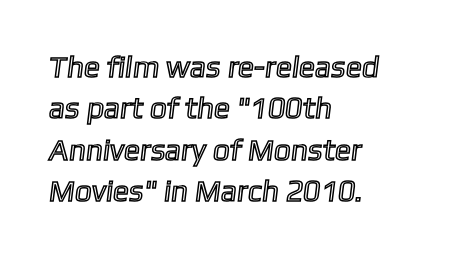
Q: Is the text underlined? A: No.
Q: How is the paragraph aligned? A: Left-aligned.
Q: Is the spacing between letters normal or unusually wide? A: Normal.
Q: Is the spacing between lines tight, normal or loose? A: Normal.
Q: Width (condensed, normal, or wide)? A: Normal.
Q: x-height? A: Medium.
Q: Monospaced? A: No.
